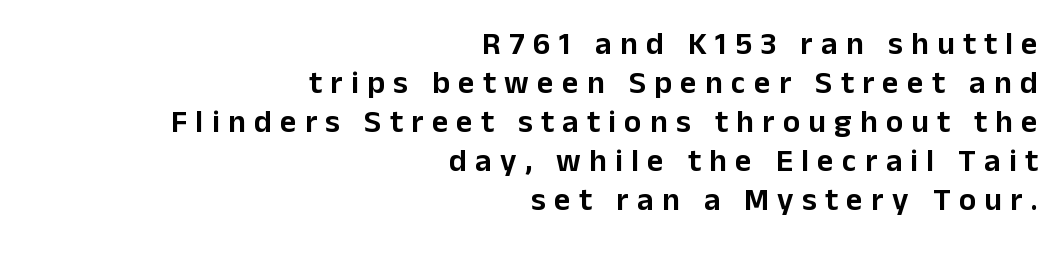
Designer's note — italics off, roman on. Observe the wide spacing: letters keep a clear distance from each other. Quick note: underline off. This sample is right-justified, so line beginnings fall wherever the words allow.
